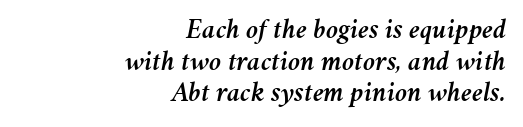
Here the glyphs are tracked normally, forming tight word shapes. A clean baseline with only descenders dipping below it. Notice how the stems are inclined rather than vertical — that's the hallmark of italics. Note the varied advance widths — an 'i' is clearly narrower than an 'm'.
